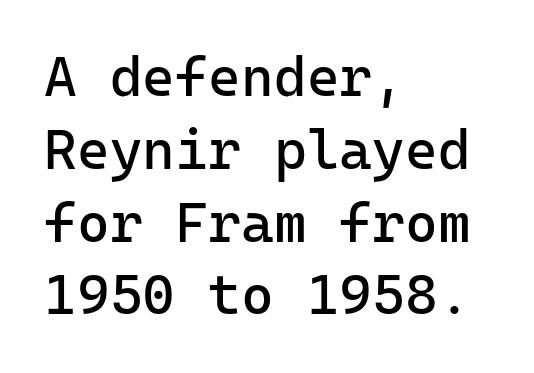
The passage shown is typeset with a sans-serif family. Stem width sits at or under what a default text font uses. Nothing unusual about the tracking: characters are spaced as the font intends. Summary of vertical rhythm: regular, with standard interline spacing.
